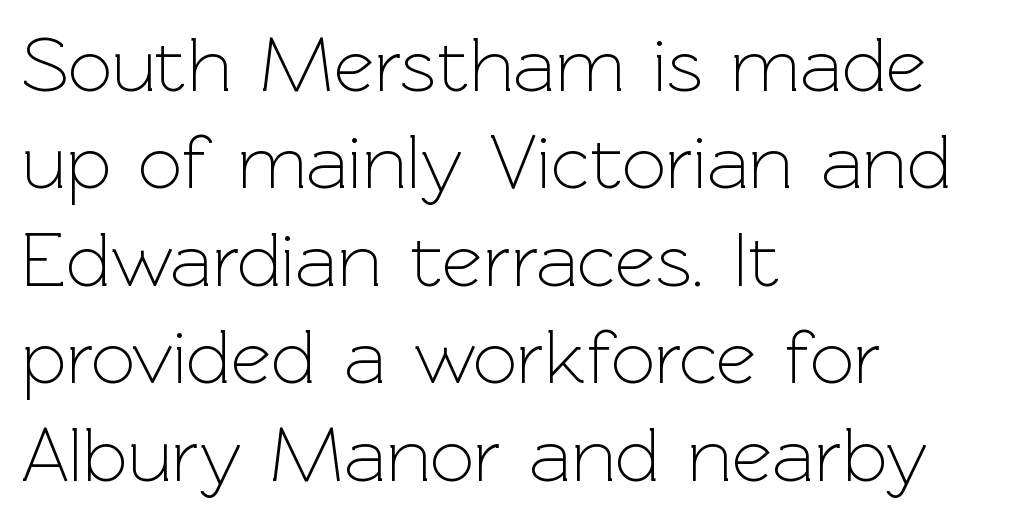
{"serif": "no", "italic": "no", "bold": "no", "weight": "light", "width": "normal", "x_height": "medium", "monospaced": "no", "underline": "no", "align": "left", "line_spacing": "normal", "line_spacing_ratio": 1.25, "letter_spacing": "normal", "letter_spacing_em": 0.0, "glyph_px": 78}
